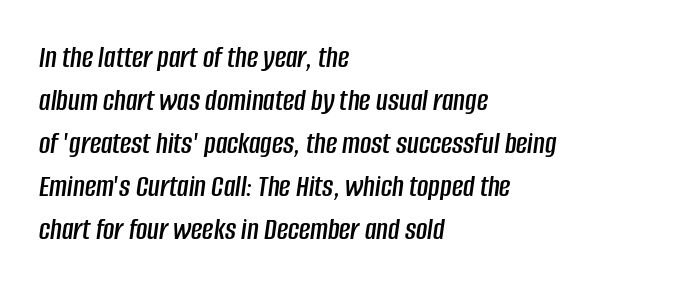
The image shows 31 px condensed type, italic (leaning right); set left-aligned, normal line spacing (1.39x), normal letter spacing, not underlined; low stroke contrast and a large x-height.
